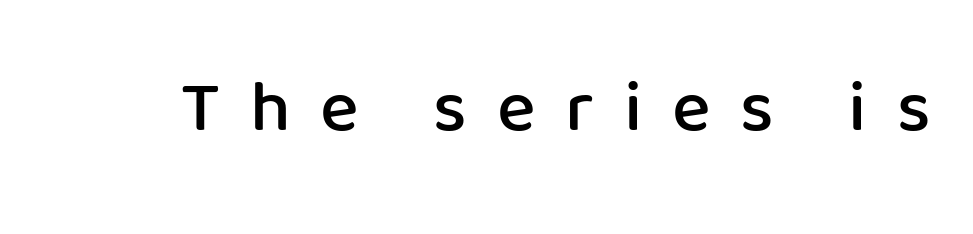
Q: Is the text bold? A: Semi-bold.
Q: Is the text italic (slanted)? A: No, it is upright.
Q: Is the typeface a serif or a sans-serif typeface? A: Sans-serif.
Q: Is the text underlined? A: No.
Q: Is the spacing between letters normal or unusually wide? A: Unusually wide.
Q: Width (condensed, normal, or wide)? A: Normal.
Q: Stroke contrast? A: Low.
Q: x-height? A: Medium.
Q: Monospaced? A: No.
